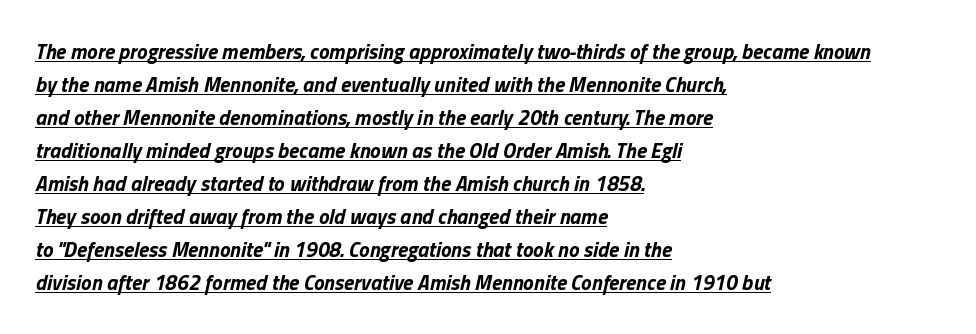
It's the slanting kind of type. Beneath each row of characters lies a ruled line. Evenly set lines give the paragraph a standard silhouette. Here the glyphs are tracked normally, forming tight word shapes.
